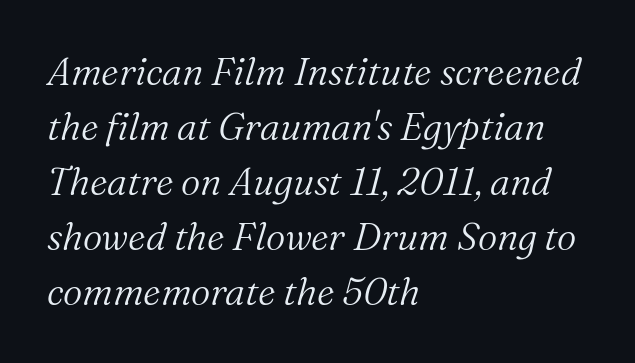
Q: Is the text bold? A: No.
Q: Is the text italic (slanted)? A: Yes, it leans right by about 16 degrees.
Q: Is the typeface a serif or a sans-serif typeface? A: Serif.
Q: Is the text underlined? A: No.
Q: How is the paragraph aligned? A: Left-aligned.
Q: Is the spacing between letters normal or unusually wide? A: Normal.
Q: Is the spacing between lines tight, normal or loose? A: Normal.
Q: Width (condensed, normal, or wide)? A: Normal.
Q: Stroke contrast? A: Medium.
Q: x-height? A: Medium.
Q: Monospaced? A: No.
